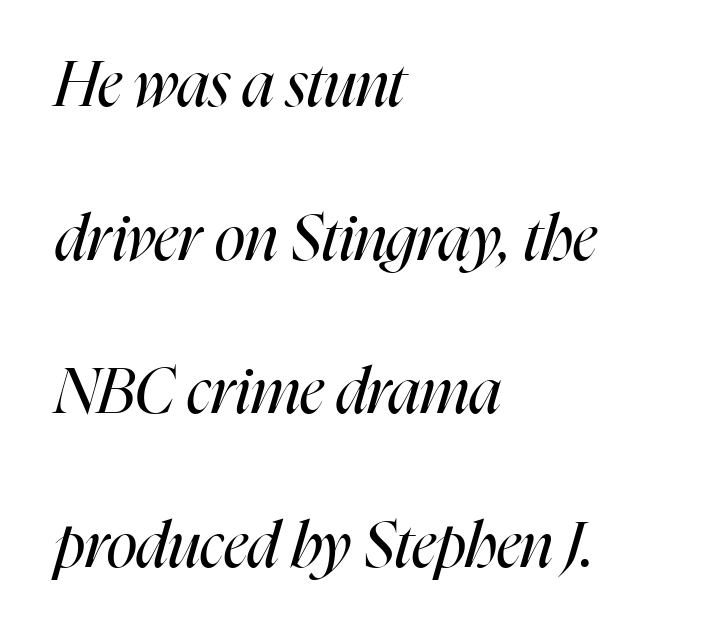
Do the characters align in a grid? No, the font is proportional. This reads as an unemphasized weight, regular at the heaviest. Type without underlining. Each new line begins a long way beneath the previous one.
